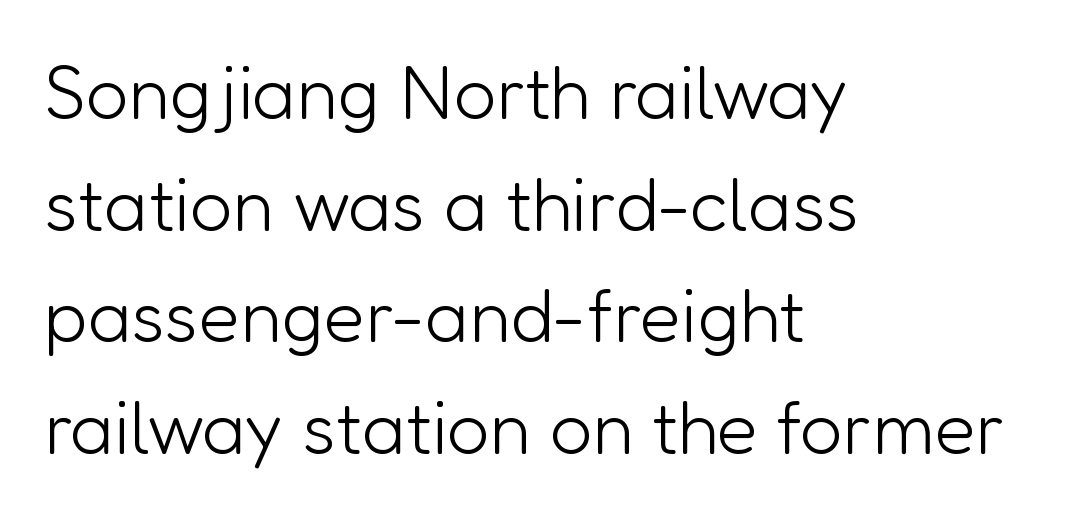
Q: Is the text bold? A: No.
Q: Is the text italic (slanted)? A: No, it is upright.
Q: Is the typeface a serif or a sans-serif typeface? A: Sans-serif.
Q: Is the text underlined? A: No.
Q: How is the paragraph aligned? A: Left-aligned.
Q: Is the spacing between letters normal or unusually wide? A: Normal.
Q: Is the spacing between lines tight, normal or loose? A: Normal.
Q: Width (condensed, normal, or wide)? A: Normal.
Q: Stroke contrast? A: Low.
Q: x-height? A: Medium.
Q: Monospaced? A: No.
